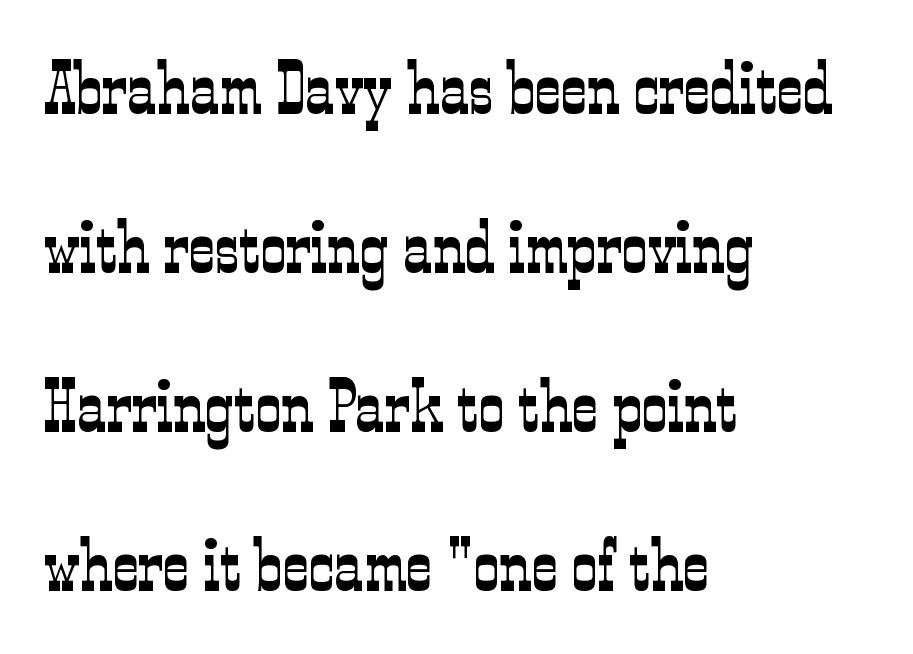
Q: Is the text bold? A: No.
Q: Is the text italic (slanted)? A: No, it is upright.
Q: Is the typeface a serif or a sans-serif typeface? A: Serif.
Q: Is the text underlined? A: No.
Q: How is the paragraph aligned? A: Left-aligned.
Q: Is the spacing between letters normal or unusually wide? A: Normal.
Q: Is the spacing between lines tight, normal or loose? A: Loose.
Q: Width (condensed, normal, or wide)? A: Condensed.
Q: Stroke contrast? A: Low.
Q: x-height? A: Medium.
Q: Monospaced? A: No.
